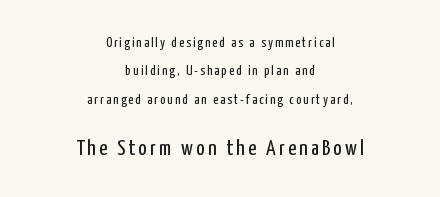
{"italic": "no", "bold": "no", "underline": "no", "align": "center", "line_spacing": "loose", "line_spacing_ratio": 2.02, "larger_block": "second", "size_ratio": 1.57, "glyph_px": 22}
